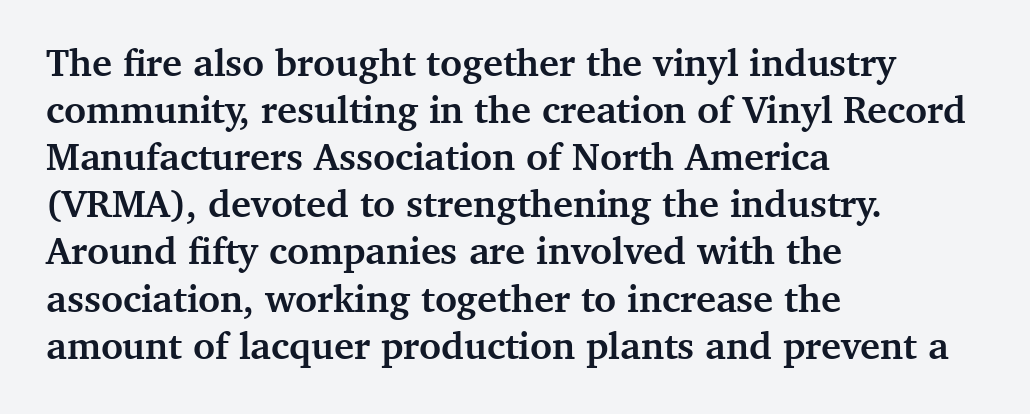
The image shows 38 px semibold serif type, upright; set left-aligned, line spacing 1.24x, normal letter spacing, not underlined; medium stroke contrast and a medium x-height.
